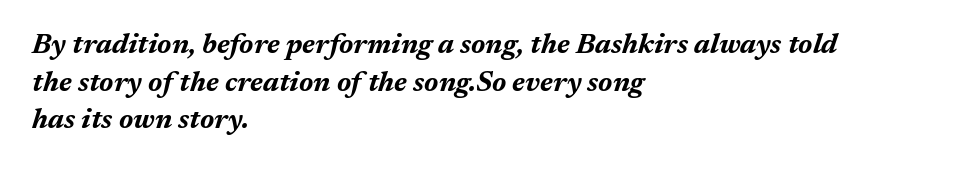
{"italic": "yes", "lean": "right", "slant_degrees": 17, "bold": "yes", "weight": "bold", "width": "normal", "stroke_contrast": "medium", "x_height": "medium", "monospaced": "no", "underline": "no", "align": "left", "line_spacing": "normal", "line_spacing_ratio": 1.34, "letter_spacing": "normal", "letter_spacing_em": 0.0, "glyph_px": 28}
